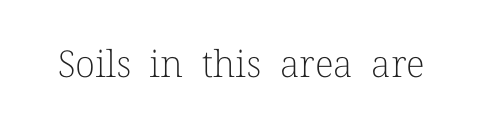
Q: Is the text bold? A: No.
Q: Is the text italic (slanted)? A: No, it is upright.
Q: Is the typeface a serif or a sans-serif typeface? A: Serif.
Q: Is the text underlined? A: No.
Q: Is the spacing between letters normal or unusually wide? A: Normal.
Q: Width (condensed, normal, or wide)? A: Normal.
Q: Stroke contrast? A: Low.
Q: x-height? A: Medium.
Q: Monospaced? A: No.
